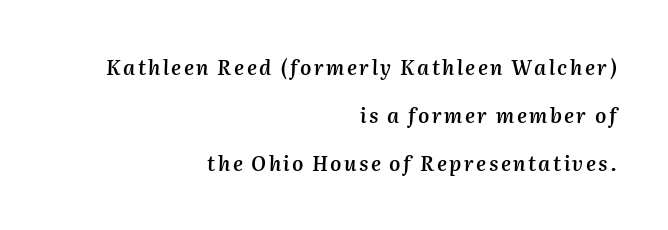
Q: Is the text bold? A: Semi-bold.
Q: Is the text italic (slanted)? A: Yes, it leans right by about 2 degrees.
Q: Is the text underlined? A: No.
Q: How is the paragraph aligned? A: Right-aligned.
Q: Is the spacing between lines tight, normal or loose? A: Loose.
